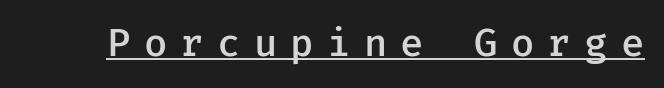
{"serif": "no", "italic": "no", "bold": "semi", "weight": "semibold", "width": "normal", "stroke_contrast": "low", "x_height": "medium", "underline": "yes", "letter_spacing": "wide", "letter_spacing_em": 0.35, "glyph_px": 38}
